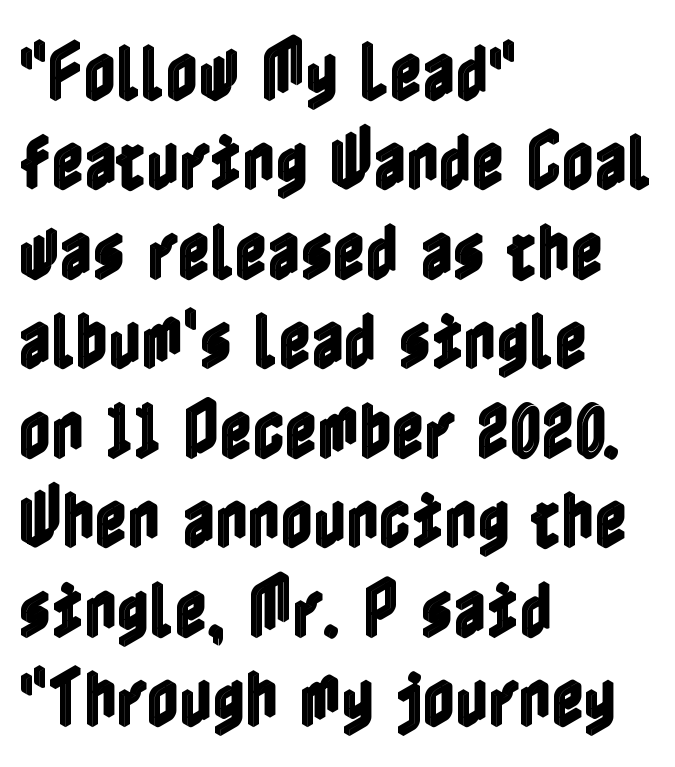
A typesetter would mark this as roman, not italic. Baseline-to-baseline distance is the conventional proportion of letter height. The ragged edge is on the right, which tells us the setting is flush left. Only glyphs here, with clear space below each row. How are the letters spaced? Ordinarily, with no added tracking.
